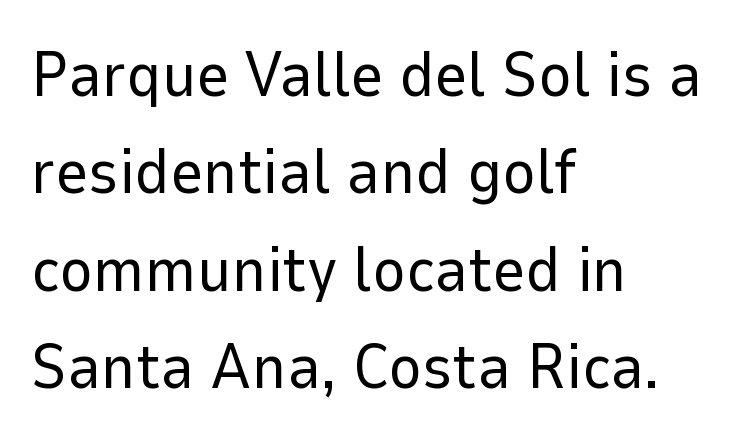
Q: Is the text bold? A: No.
Q: Is the text italic (slanted)? A: No, it is upright.
Q: Is the typeface a serif or a sans-serif typeface? A: Sans-serif.
Q: Is the text underlined? A: No.
Q: How is the paragraph aligned? A: Left-aligned.
Q: Is the spacing between letters normal or unusually wide? A: Normal.
Q: Is the spacing between lines tight, normal or loose? A: Normal.
Q: Width (condensed, normal, or wide)? A: Normal.
Q: Stroke contrast? A: Low.
Q: x-height? A: Medium.
Q: Monospaced? A: No.
